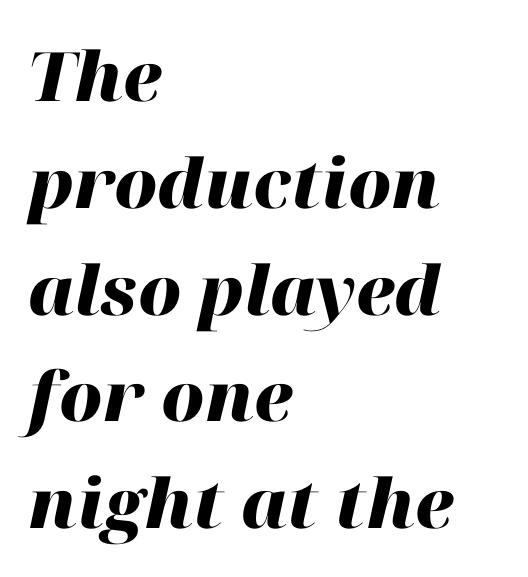
{"italic": "yes", "lean": "right", "slant_degrees": 12, "bold": "yes", "weight": "heavy", "width": "normal", "stroke_contrast": "high", "x_height": "medium", "monospaced": "no", "underline": "no", "align": "left", "line_spacing": "normal", "line_spacing_ratio": 1.57, "letter_spacing": "normal", "letter_spacing_em": 0.0, "glyph_px": 68}
